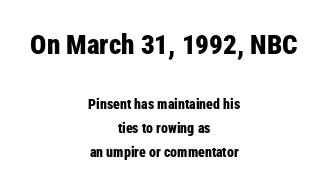
Q: Is the text bold? A: Yes.
Q: Is the text italic (slanted)? A: No, it is upright.
Q: Is the text underlined? A: No.
Q: How is the paragraph aligned? A: Centered.
Q: Is the spacing between letters normal or unusually wide? A: Normal.
Q: Which block of text is set in a larger size, the first (top) or the second (bottom)? A: The first (top) one.
